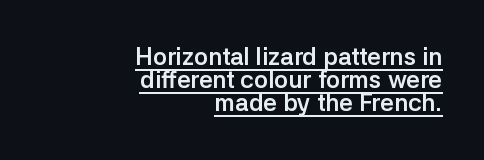
Q: Is the text bold? A: Yes.
Q: Is the text italic (slanted)? A: No, it is upright.
Q: Is the text underlined? A: Yes.
Q: How is the paragraph aligned? A: Right-aligned.
Q: Is the spacing between letters normal or unusually wide? A: Normal.
Q: Is the spacing between lines tight, normal or loose? A: Tight.
